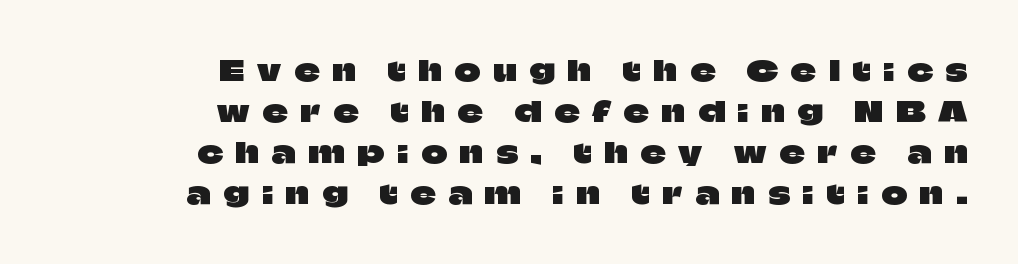
Letters rest on an invisible, unmarked baseline. These lines are rendered in a variable-pitch font. Does the leading feel generous? No, just average. Loose tracking; the words dissolve into strings of separated letters. If you drew a ruler down the right edge, every line would touch it. Do the letters lean? They stand straight.
